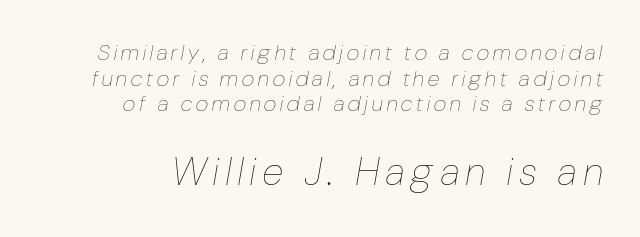
{"italic": "yes", "lean": "right", "slant_degrees": 10, "bold": "no", "weight": "thin", "width": "condensed", "stroke_contrast": "low", "x_height": "medium", "monospaced": "no", "underline": "no", "align": "right", "line_spacing_ratio": 1.17, "larger_block": "second", "size_ratio": 1.77, "glyph_px": 39}
